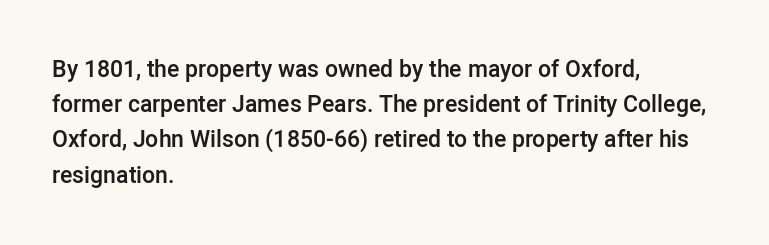
The image shows 23 px text type, upright; set left-aligned, normal line spacing (1.53x), normal letter spacing, not underlined.
